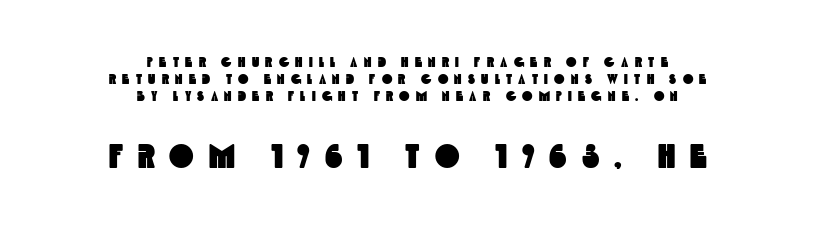
Q: Is the typeface a serif or a sans-serif typeface? A: Sans-serif.
Q: Is the text underlined? A: No.
Q: How is the paragraph aligned? A: Centered.
Q: Is the spacing between letters normal or unusually wide? A: Unusually wide.
Q: Which block of text is set in a larger size, the first (top) or the second (bottom)? A: The second (bottom) one.
Q: Width (condensed, normal, or wide)? A: Condensed.
Q: x-height? A: Large.
Q: Monospaced? A: No.
